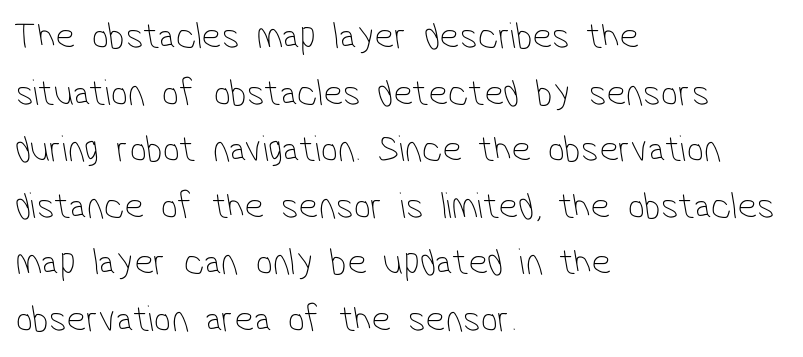
{"serif": "no", "bold": "no", "weight": "thin", "width": "condensed", "stroke_contrast": "low", "x_height": "medium", "monospaced": "no", "underline": "no", "align": "left", "line_spacing": "normal", "line_spacing_ratio": 1.49, "letter_spacing": "normal", "letter_spacing_em": 0.0, "glyph_px": 38}
